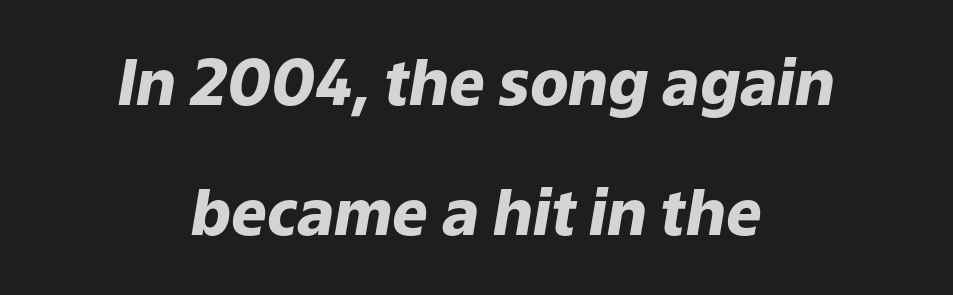
{"italic": "yes", "lean": "right", "slant_degrees": 9, "bold": "yes", "weight": "heavy", "width": "normal", "stroke_contrast": "low", "x_height": "medium", "monospaced": "no", "underline": "no", "align": "center", "line_spacing": "loose", "line_spacing_ratio": 2.07, "letter_spacing": "normal", "letter_spacing_em": 0.0, "glyph_px": 63}
